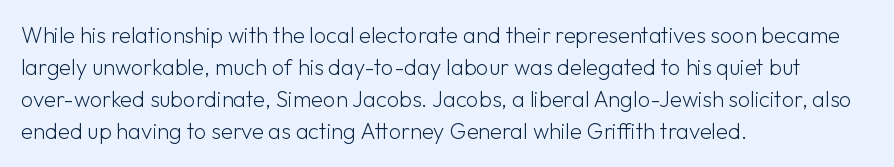
{"italic": "no", "bold": "no", "underline": "no", "align": "left", "line_spacing": "normal", "line_spacing_ratio": 1.46, "letter_spacing": "normal", "letter_spacing_em": 0.0, "glyph_px": 22}
